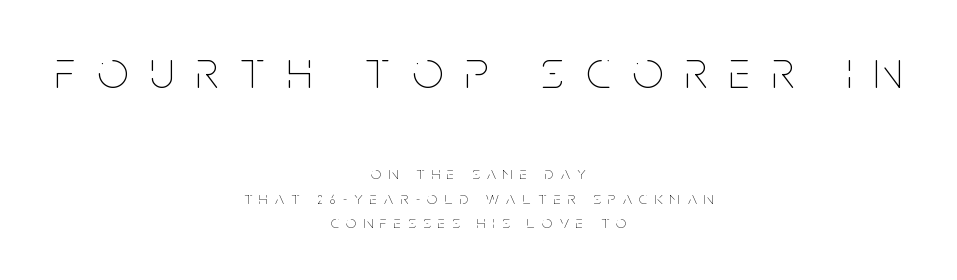
The letterforms stand isolated, each surrounded by extra space. The strokes are not fattened; the text isn't bold. Look at the glyph heights: the upper group is clearly the bigger setting. If you measured baseline to baseline, you'd find a middling distance. The axis of the letterforms is exactly vertical.
